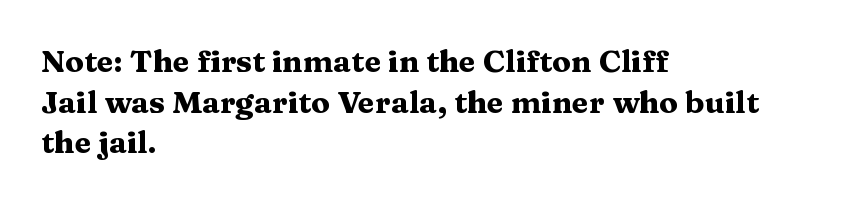
The face used here is proportionally spaced, like ordinary book or web type. Rows of type keep a routine distance in the vertical direction. The glyphs in this specimen are seriffed. Set as a true bold cut, around the 700 mark. Do the letters lean? They stand straight.
